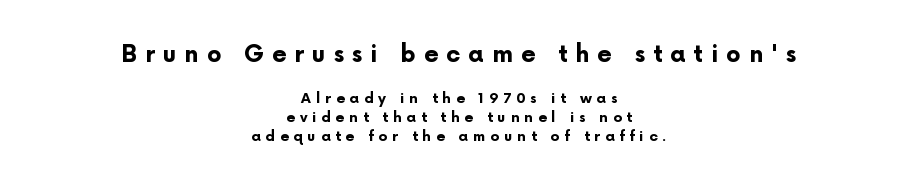
Q: Is the text bold? A: Yes.
Q: Is the text italic (slanted)? A: No, it is upright.
Q: Is the text underlined? A: No.
Q: How is the paragraph aligned? A: Centered.
Q: Is the spacing between letters normal or unusually wide? A: Unusually wide.
Q: Is the spacing between lines tight, normal or loose? A: Normal.
Q: Which block of text is set in a larger size, the first (top) or the second (bottom)? A: The first (top) one.
